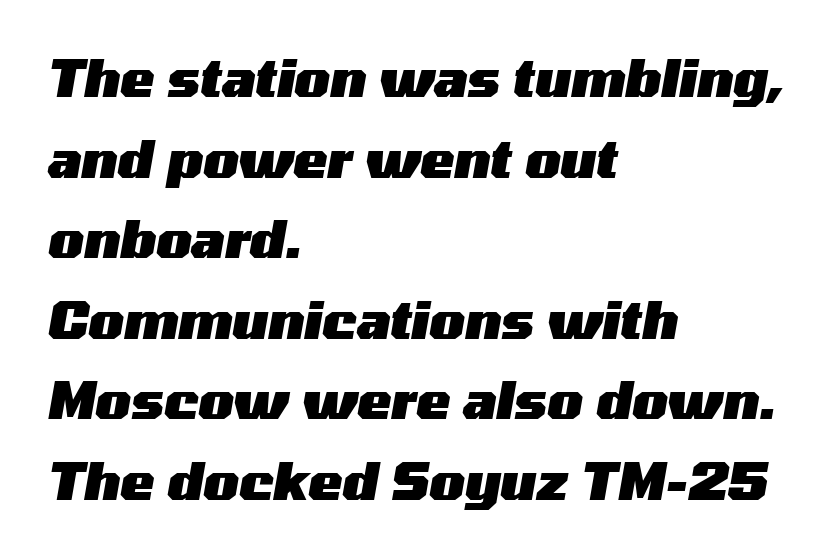
The image shows 51 px heavy, wide type, italic (leaning right); set left-aligned, normal line spacing (1.58x), normal letter spacing, not underlined; medium stroke contrast and a medium x-height.
